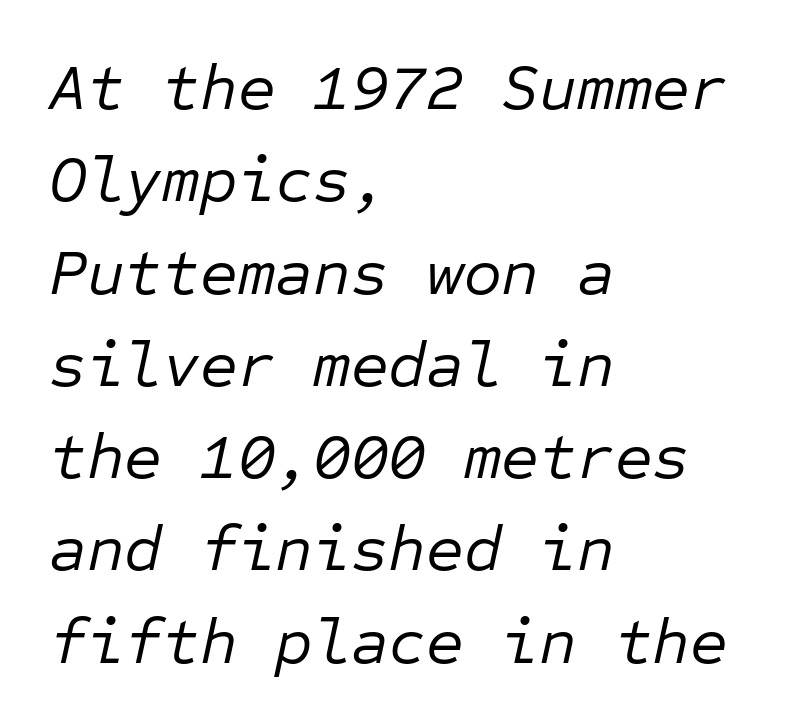
Note the uniform advance width — an 'i' takes as much space as an 'm'. The specimen reads as italic at a glance. This block has exactly the height ordinary leading produces. Compared with a centered layout, this one pins lines to the left instead. Short note: letters normally spaced. Underlining? Definitely not there.
